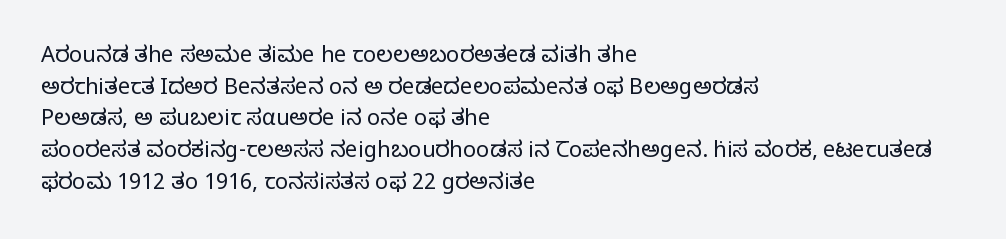
{"italic": "no", "bold": "no", "underline": "no", "align": "left", "line_spacing": "normal", "line_spacing_ratio": 1.44, "letter_spacing": "normal", "letter_spacing_em": 0.0, "glyph_px": 22}
